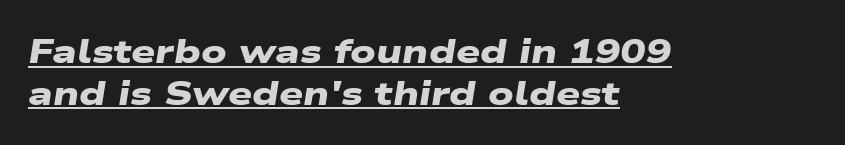
Spacing verdict: proportional, widths tailored to each character. I'd describe the lettering as bold — thick and assertive. Compared with a centered layout, this one pins lines to the left instead. Here the glyphs are tracked normally, forming tight word shapes.
